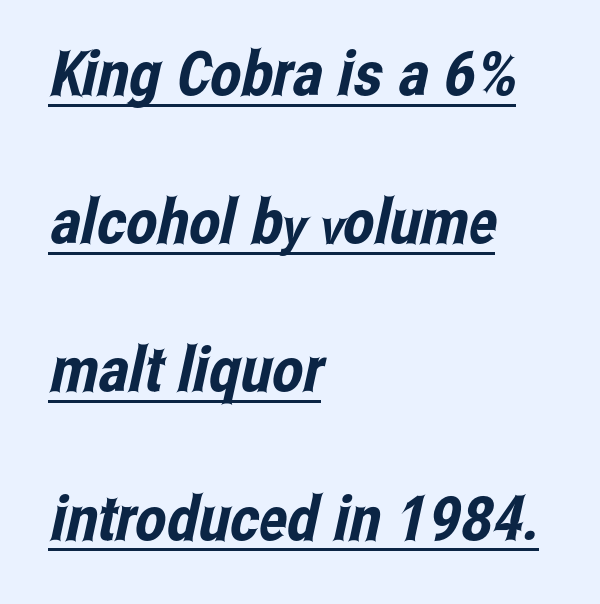
The image shows 62 px condensed sans-serif type; set left-aligned, loose line spacing (2.39x), normal letter spacing, underlined; low stroke contrast and a medium x-height.
